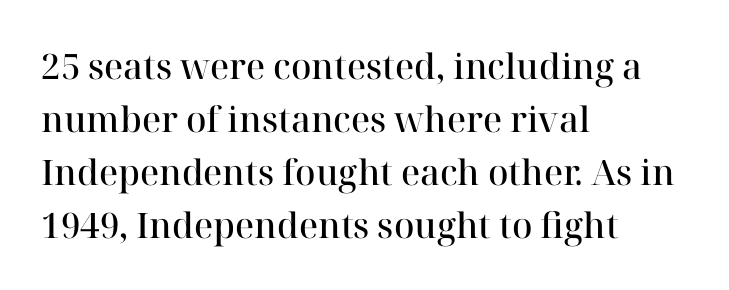
Q: Is the text bold? A: Semi-bold.
Q: Is the text italic (slanted)? A: No, it is upright.
Q: Is the typeface a serif or a sans-serif typeface? A: Serif.
Q: Is the text underlined? A: No.
Q: How is the paragraph aligned? A: Left-aligned.
Q: Is the spacing between letters normal or unusually wide? A: Normal.
Q: Is the spacing between lines tight, normal or loose? A: Normal.
Q: Width (condensed, normal, or wide)? A: Normal.
Q: Stroke contrast? A: High.
Q: x-height? A: Medium.
Q: Monospaced? A: No.
